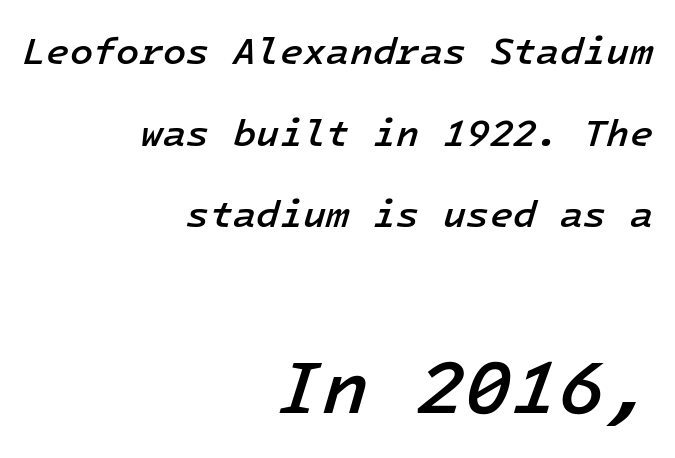
Posture: slanted. This sample has the even, mechanical cadence of fixed-width lettering. A somewhat darkened texture: the type is semibold rather than bold. Widely set lines give the paragraph a tall, airy silhouette. The compositor pushed each line to the right boundary.
